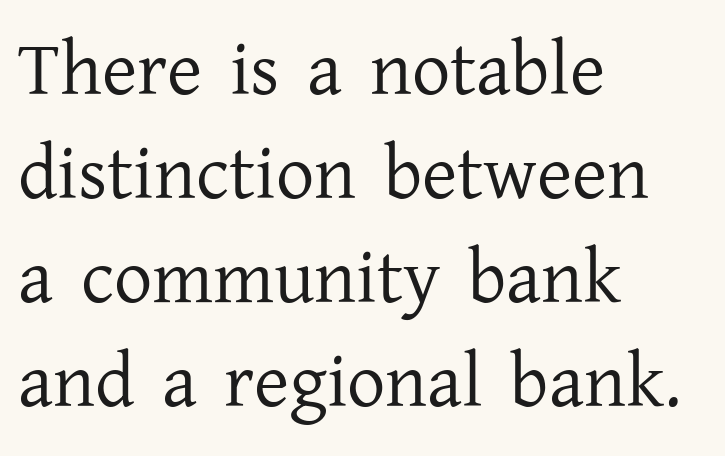
Q: Is the text bold? A: No.
Q: Is the text italic (slanted)? A: No, it is upright.
Q: Is the typeface a serif or a sans-serif typeface? A: Serif.
Q: Is the text underlined? A: No.
Q: How is the paragraph aligned? A: Left-aligned.
Q: Is the spacing between letters normal or unusually wide? A: Normal.
Q: Is the spacing between lines tight, normal or loose? A: Normal.
Q: Width (condensed, normal, or wide)? A: Normal.
Q: Stroke contrast? A: Low.
Q: x-height? A: Medium.
Q: Monospaced? A: No.
